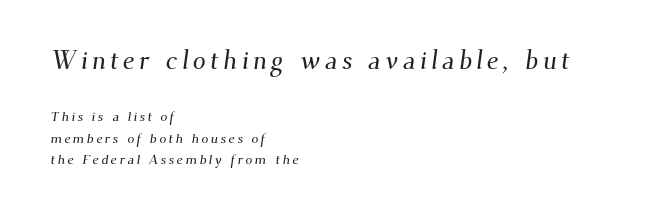
Q: Is the text underlined? A: No.
Q: How is the paragraph aligned? A: Left-aligned.
Q: Is the spacing between lines tight, normal or loose? A: Normal.
Q: Which block of text is set in a larger size, the first (top) or the second (bottom)? A: The first (top) one.
